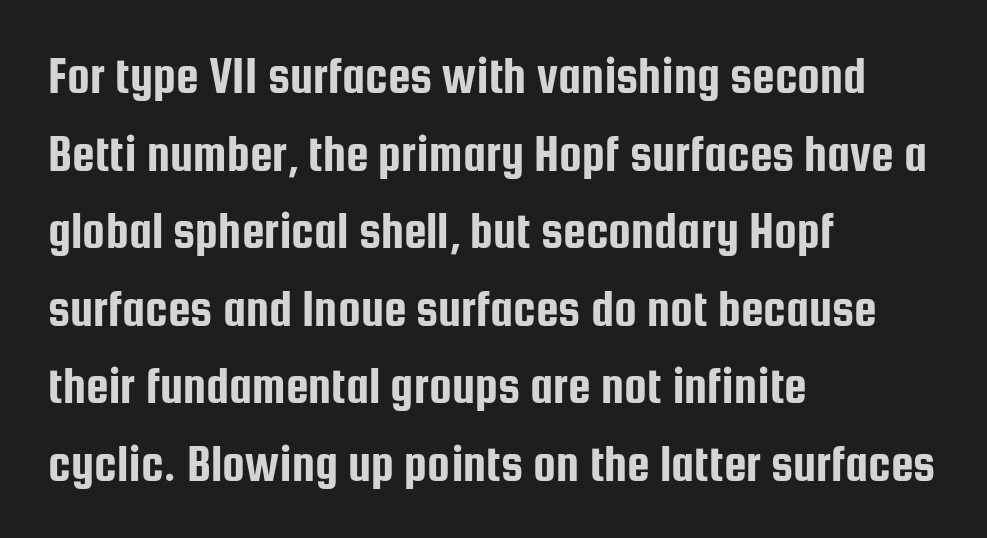
Line starts are locked; line ends wander. Glance below the letters and you will spot only blank space. This is the regular roman posture of the typeface. I'd call this a sans setting — the letters go barefoot. The block of text has a typical density, with ordinary space between rows.
